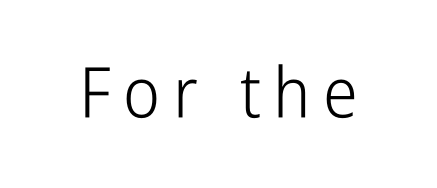
The image shows 70 px light, condensed sans-serif type, upright; set not underlined; low stroke contrast and a medium x-height.
